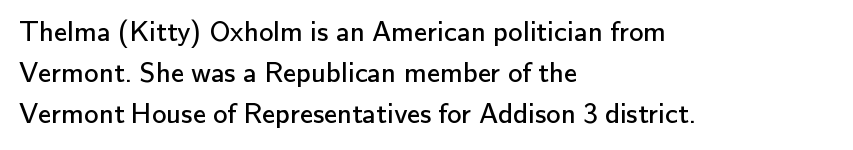
{"serif": "no", "italic": "no", "bold": "no", "weight": "regular", "width": "normal", "stroke_contrast": "low", "x_height": "small", "monospaced": "no", "underline": "no", "align": "left", "line_spacing": "normal", "line_spacing_ratio": 1.41, "letter_spacing": "normal", "letter_spacing_em": 0.0, "glyph_px": 29}
